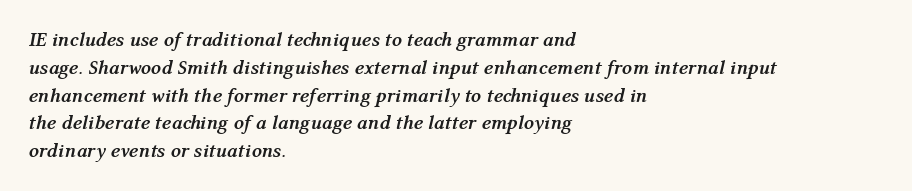
The image shows 20 px bold type, italic (leaning right); set left-aligned, normal line spacing (1.39x), normal letter spacing, not underlined.
